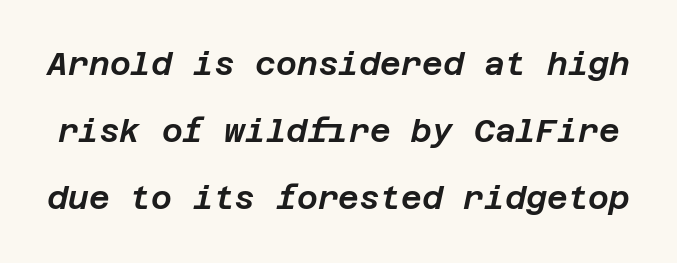
The image shows 32 px text type, italic (leaning right); set loose line spacing (2.1x), normal letter spacing, not underlined; low stroke contrast and a large x-height.
